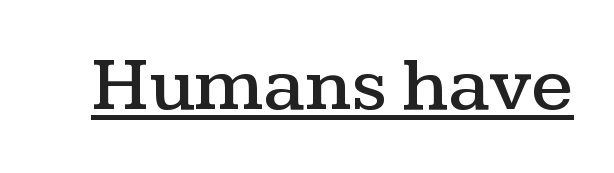
{"serif": "yes", "italic": "no", "width": "wide", "stroke_contrast": "medium", "x_height": "medium", "monospaced": "no", "underline": "yes", "letter_spacing": "normal", "letter_spacing_em": 0.0, "glyph_px": 76}
